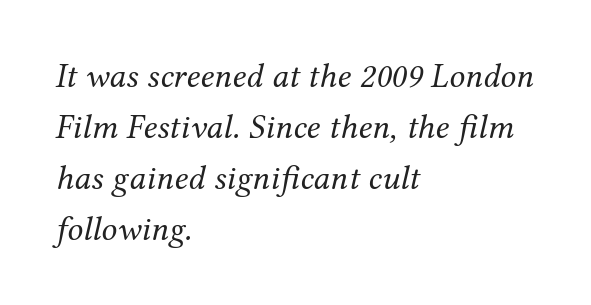
{"serif": "yes", "italic": "yes", "lean": "right", "slant_degrees": 12, "bold": "no", "weight": "regular", "width": "normal", "stroke_contrast": "medium", "x_height": "medium", "monospaced": "no", "underline": "no", "align": "left", "line_spacing": "normal", "line_spacing_ratio": 1.46, "letter_spacing": "normal", "letter_spacing_em": 0.0, "glyph_px": 35}
